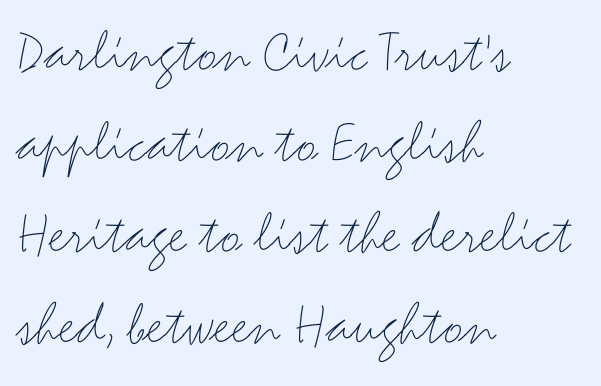
The image shows 62 px thin, wide sans-serif type; set left-aligned, normal line spacing (1.47x), normal letter spacing, not underlined; medium stroke contrast and a small x-height.
